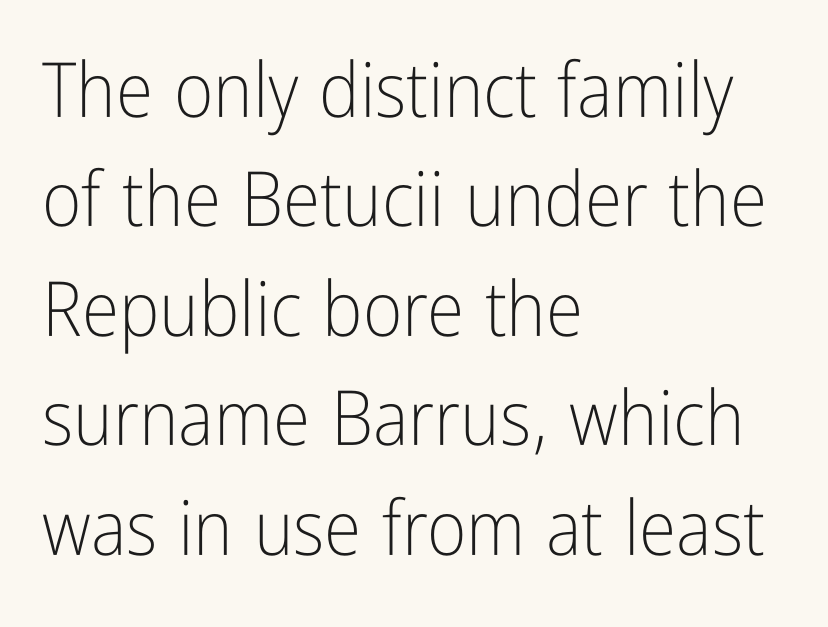
{"serif": "no", "italic": "no", "bold": "no", "weight": "light", "width": "condensed", "stroke_contrast": "low", "x_height": "medium", "monospaced": "no", "underline": "no", "align": "left", "line_spacing": "normal", "line_spacing_ratio": 1.44, "letter_spacing": "normal", "letter_spacing_em": 0.0, "glyph_px": 76}
